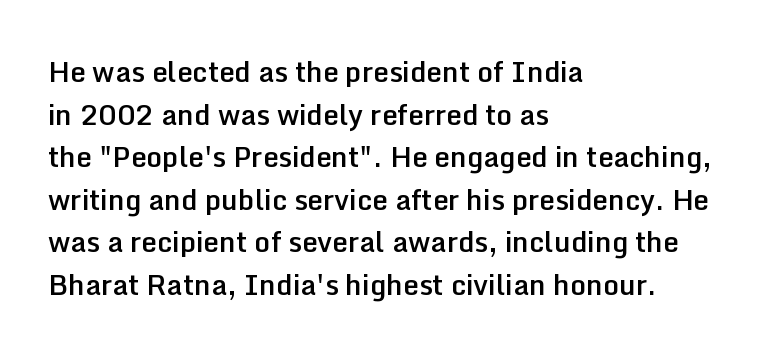
Q: Is the text bold? A: Semi-bold.
Q: Is the text italic (slanted)? A: No, it is upright.
Q: Is the typeface a serif or a sans-serif typeface? A: Sans-serif.
Q: Is the text underlined? A: No.
Q: How is the paragraph aligned? A: Left-aligned.
Q: Is the spacing between letters normal or unusually wide? A: Normal.
Q: Is the spacing between lines tight, normal or loose? A: Normal.
Q: Width (condensed, normal, or wide)? A: Normal.
Q: Stroke contrast? A: Low.
Q: x-height? A: Medium.
Q: Monospaced? A: No.
